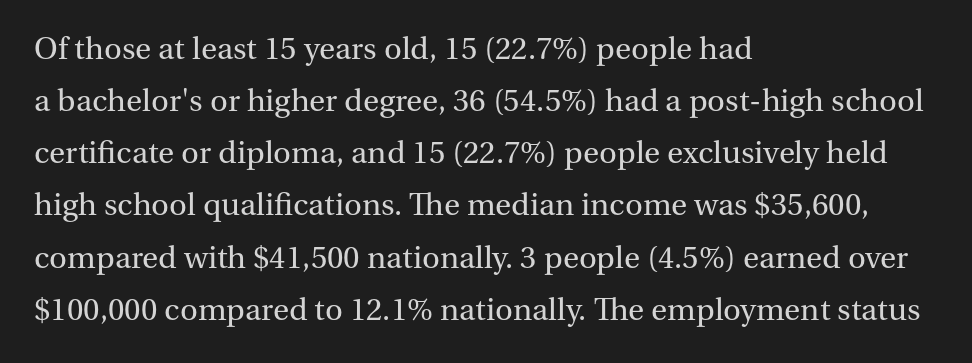
{"serif": "yes", "italic": "no", "bold": "no", "weight": "regular", "width": "normal", "stroke_contrast": "medium", "x_height": "medium", "monospaced": "no", "underline": "no", "align": "left", "line_spacing": "normal", "line_spacing_ratio": 1.58, "letter_spacing": "normal", "letter_spacing_em": 0.0, "glyph_px": 33}
